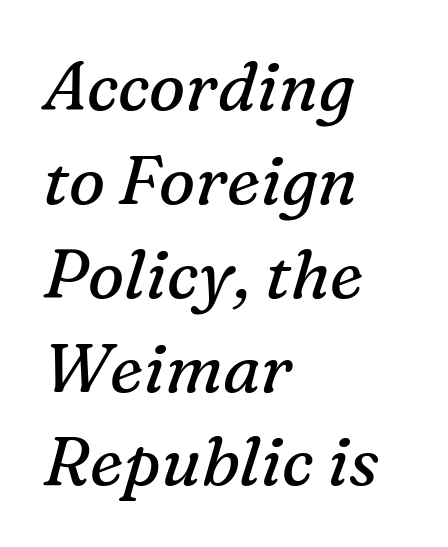
{"serif": "yes", "italic": "yes", "lean": "right", "slant_degrees": 16, "bold": "no", "weight": "regular", "width": "normal", "stroke_contrast": "medium", "x_height": "medium", "monospaced": "no", "underline": "no", "align": "left", "line_spacing": "normal", "line_spacing_ratio": 1.38, "letter_spacing": "normal", "letter_spacing_em": 0.0, "glyph_px": 68}
